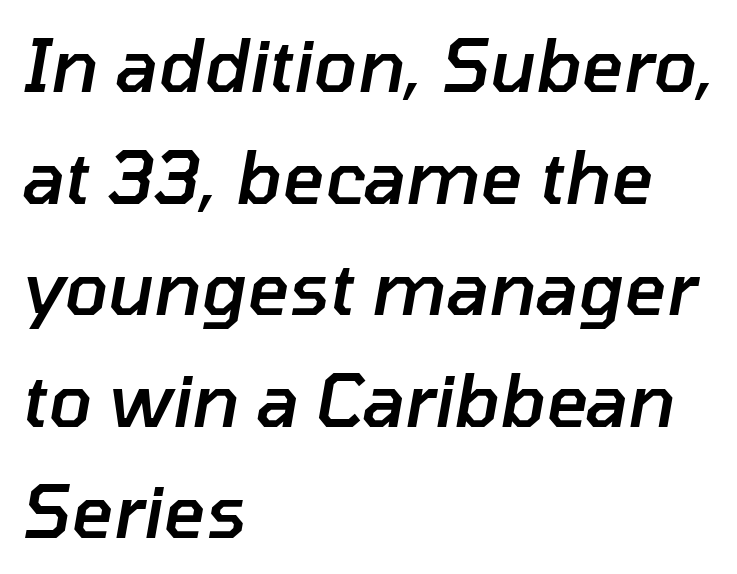
Q: Is the text bold? A: Semi-bold.
Q: Is the text italic (slanted)? A: Yes, it leans right by about 10 degrees.
Q: Is the text underlined? A: No.
Q: How is the paragraph aligned? A: Left-aligned.
Q: Is the spacing between letters normal or unusually wide? A: Normal.
Q: Is the spacing between lines tight, normal or loose? A: Normal.
Q: Width (condensed, normal, or wide)? A: Normal.
Q: Stroke contrast? A: Low.
Q: x-height? A: Medium.
Q: Monospaced? A: No.
